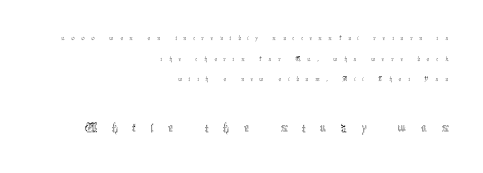
Someone cranked the tracking dial way up on this one. This reads as an unemphasized weight, regular at the heaviest. The block sitting lower on the canvas is the one with enlarged characters. You could not count columns in this text — the font is proportionally spaced. Style check: upright. Glance below the letters and you will spot only blank space.
